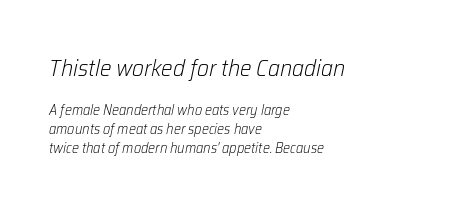
If you drew a line through each stem, it would be angled. Vertical spacing — default. Bold? No — there's no thickening of the strokes. Top chunk: large. Bottom chunk: small. Leftover space on each line is placed entirely after the last word.
